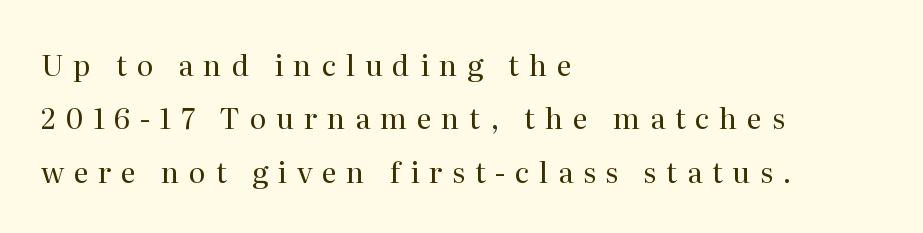
Nope, not italic — everything's standing straight. Regarding serifs, this sample has them. Think of a printed novel: that variable character pitch is what you see here. The gap between lines stays unmarked. The setting favours the left margin, as ordinary paragraphs usually do. Heaviness? Minimal to ordinary, like unemphasized prose.
